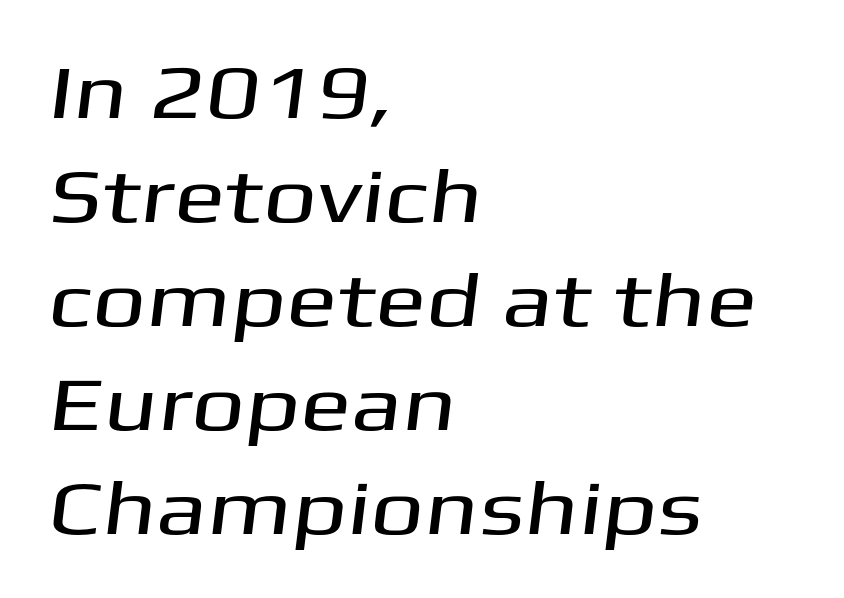
{"serif": "no", "width": "wide", "stroke_contrast": "medium", "x_height": "medium", "monospaced": "no", "underline": "no", "align": "left", "line_spacing": "normal", "line_spacing_ratio": 1.37, "letter_spacing": "normal", "letter_spacing_em": 0.0, "glyph_px": 76}
